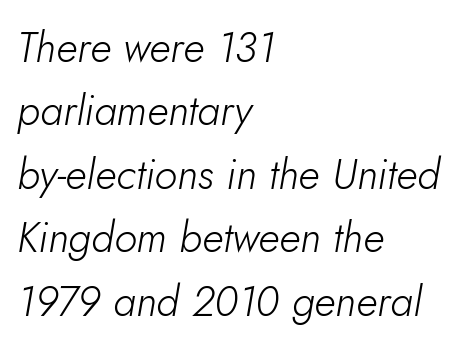
{"italic": "yes", "lean": "right", "slant_degrees": 5, "bold": "no", "weight": "light", "width": "normal", "stroke_contrast": "low", "x_height": "small", "monospaced": "no", "underline": "no", "align": "left", "line_spacing": "normal", "line_spacing_ratio": 1.51, "letter_spacing": "normal", "letter_spacing_em": 0.0, "glyph_px": 42}
